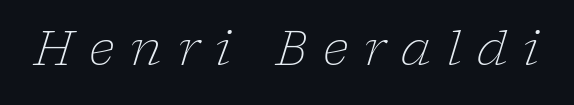
{"serif": "yes", "italic": "yes", "lean": "right", "slant_degrees": 17, "bold": "no", "weight": "light", "width": "normal", "stroke_contrast": "low", "x_height": "medium", "monospaced": "no", "underline": "no", "letter_spacing": "wide", "letter_spacing_em": 0.33, "glyph_px": 48}
